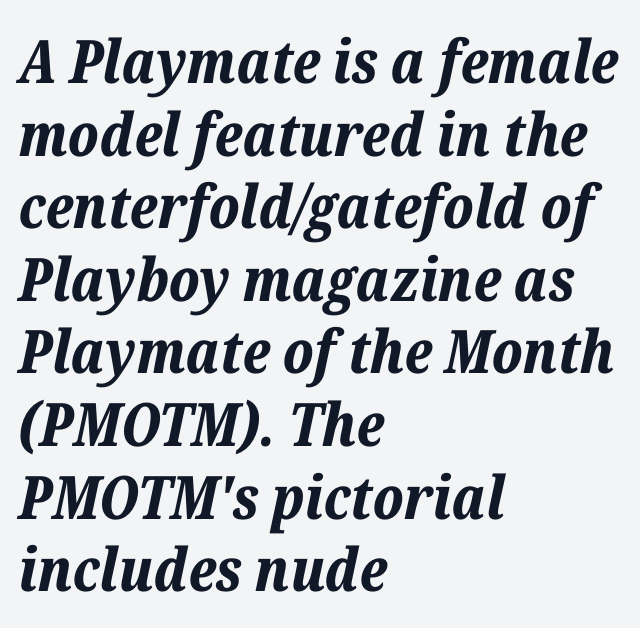
The image shows 60 px bold type, italic (leaning right); set left-aligned, line spacing 1.21x, normal letter spacing, not underlined; low stroke contrast and a medium x-height.
